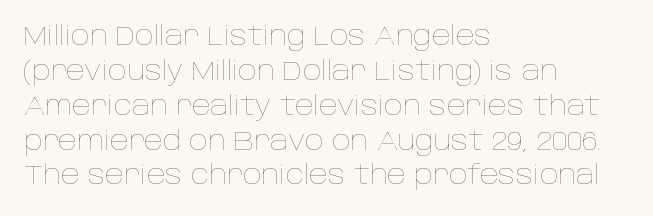
Q: Is the text bold? A: No.
Q: Is the text italic (slanted)? A: No, it is upright.
Q: Is the text underlined? A: No.
Q: How is the paragraph aligned? A: Left-aligned.
Q: Is the spacing between letters normal or unusually wide? A: Normal.
Q: Is the spacing between lines tight, normal or loose? A: Normal.
